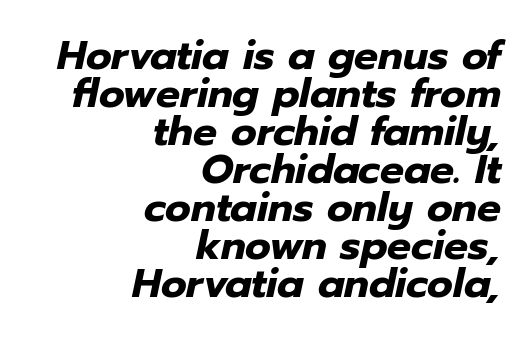
{"italic": "yes", "lean": "right", "slant_degrees": 12, "bold": "yes", "weight": "heavy", "width": "normal", "stroke_contrast": "low", "x_height": "medium", "monospaced": "no", "underline": "no", "align": "right", "line_spacing": "tight", "line_spacing_ratio": 0.95, "letter_spacing": "normal", "letter_spacing_em": 0.0, "glyph_px": 40}
